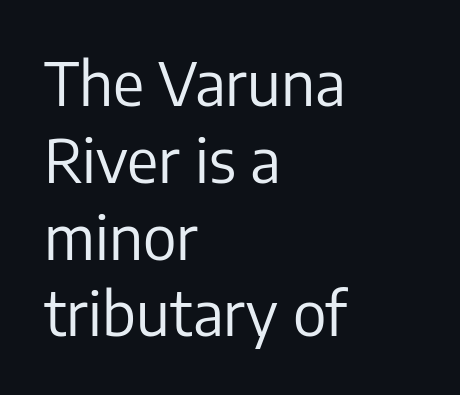
{"serif": "no", "italic": "no", "bold": "no", "weight": "regular", "width": "normal", "stroke_contrast": "low", "x_height": "medium", "monospaced": "no", "underline": "no", "align": "left", "line_spacing": "normal", "line_spacing_ratio": 1.28, "letter_spacing": "normal", "letter_spacing_em": 0.0, "glyph_px": 60}
